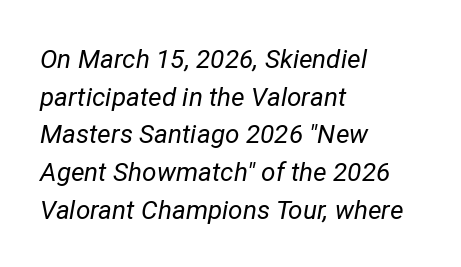
Regular leading. Notice how the passage keeps a crisp vertical edge on the left only. Stems here are at most as thick as an everyday book face. The whole block is typeset with a tilt. Rule under the text: the space is simply empty. The gaps between neighbouring characters are ordinary and unremarkable.
